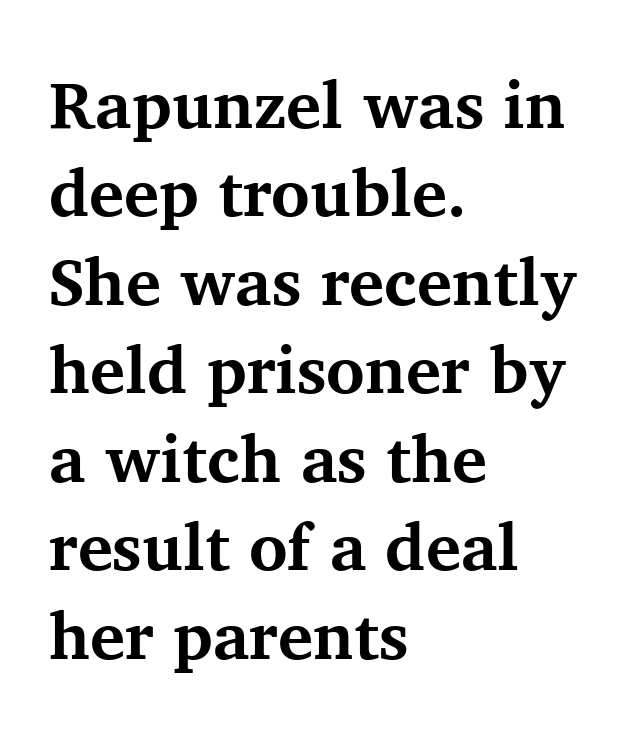
Short and long lines alike share a common starting point at left. The letters stand upright; this is a roman face. Plenty of ink on the page — the face is bold. Unmarked baselines from the first word to the last.
